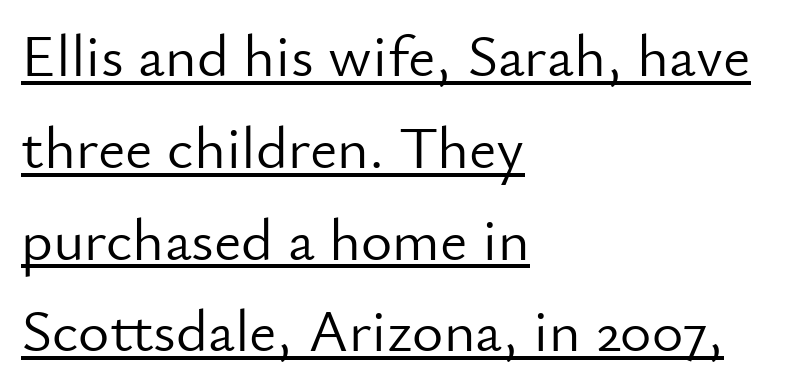
The image shows 60 px light sans-serif type, upright; set left-aligned, normal line spacing (1.53x), normal letter spacing, underlined; low stroke contrast and a small x-height.
